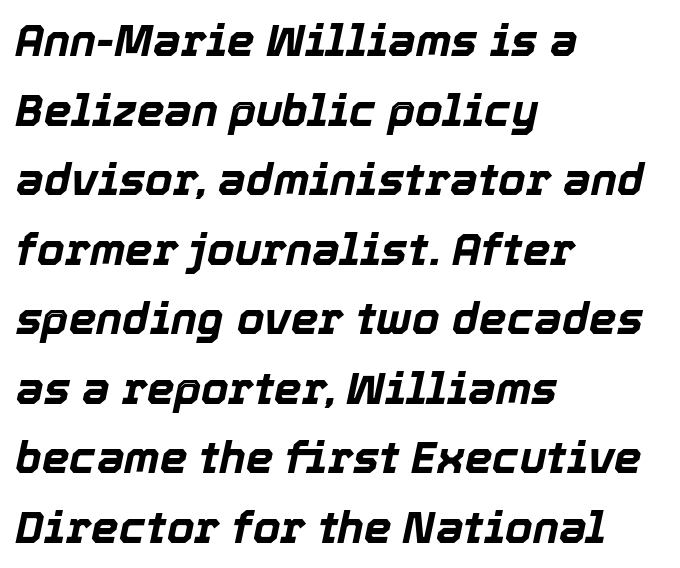
Q: Is the text bold? A: Yes.
Q: Is the text italic (slanted)? A: Yes, it leans right by about 12 degrees.
Q: Is the text underlined? A: No.
Q: How is the paragraph aligned? A: Left-aligned.
Q: Is the spacing between letters normal or unusually wide? A: Normal.
Q: Is the spacing between lines tight, normal or loose? A: Normal.
Q: Width (condensed, normal, or wide)? A: Normal.
Q: x-height? A: Medium.
Q: Monospaced? A: No.
